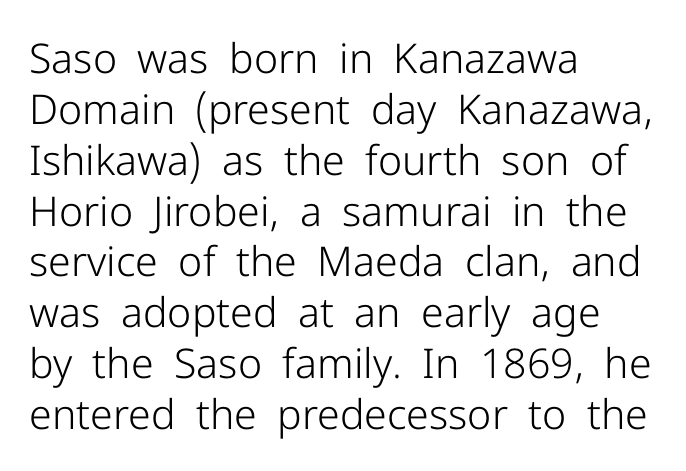
A sans-serif font was chosen for this passage. The line texture is even and compact thanks to regular tracking. Does the lettering tilt? It doesn't — this is upright. If you drew a ruler down the left edge, every line would touch it. Has an underline been added? It has not. The passage shown is not bold in any degree.
